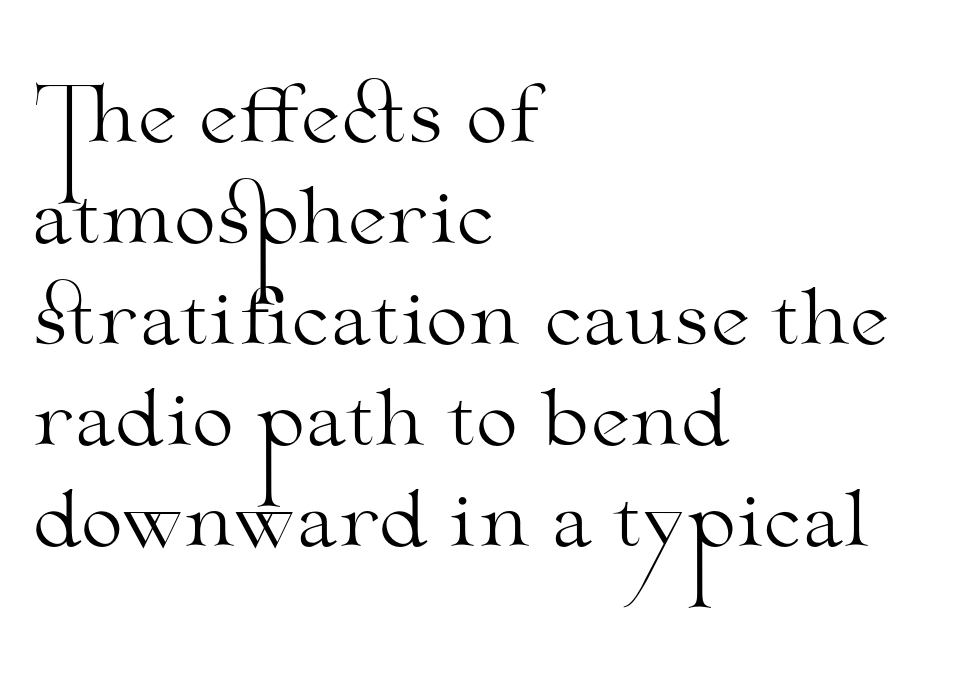
Q: Is the text bold? A: No.
Q: Is the text italic (slanted)? A: No, it is upright.
Q: Is the typeface a serif or a sans-serif typeface? A: Serif.
Q: Is the text underlined? A: No.
Q: How is the paragraph aligned? A: Left-aligned.
Q: Is the spacing between letters normal or unusually wide? A: Normal.
Q: Is the spacing between lines tight, normal or loose? A: Normal.
Q: Width (condensed, normal, or wide)? A: Wide.
Q: Stroke contrast? A: Medium.
Q: x-height? A: Small.
Q: Monospaced? A: No.
